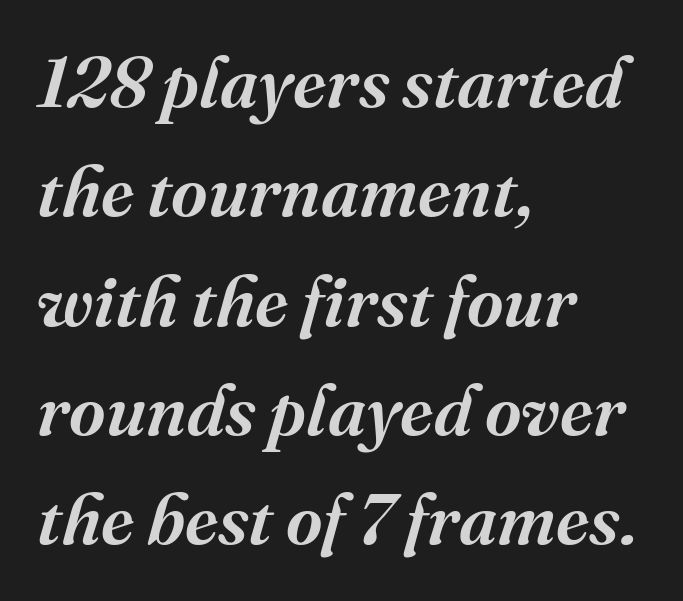
{"serif": "yes", "italic": "yes", "lean": "right", "slant_degrees": 16, "bold": "semi", "weight": "semibold", "width": "normal", "stroke_contrast": "medium", "x_height": "medium", "monospaced": "no", "underline": "no", "align": "left", "line_spacing": "normal", "line_spacing_ratio": 1.54, "letter_spacing": "normal", "letter_spacing_em": 0.0, "glyph_px": 71}
